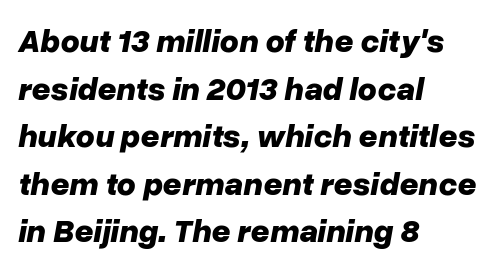
{"italic": "yes", "lean": "right", "slant_degrees": 10, "bold": "yes", "weight": "bold", "width": "normal", "stroke_contrast": "low", "x_height": "medium", "monospaced": "no", "underline": "no", "align": "left", "line_spacing": "normal", "line_spacing_ratio": 1.44, "letter_spacing": "normal", "letter_spacing_em": 0.0, "glyph_px": 33}
